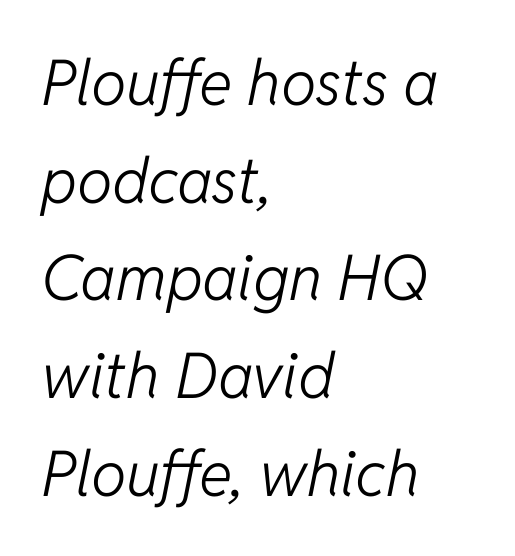
The image shows 63 px light type, italic (leaning right); set left-aligned, normal line spacing (1.55x), normal letter spacing, not underlined; low stroke contrast and a medium x-height.
